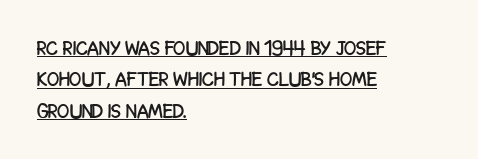
{"italic": "no", "underline": "yes", "align": "left", "line_spacing": "normal", "line_spacing_ratio": 1.57, "letter_spacing": "normal", "letter_spacing_em": 0.0, "glyph_px": 20}
